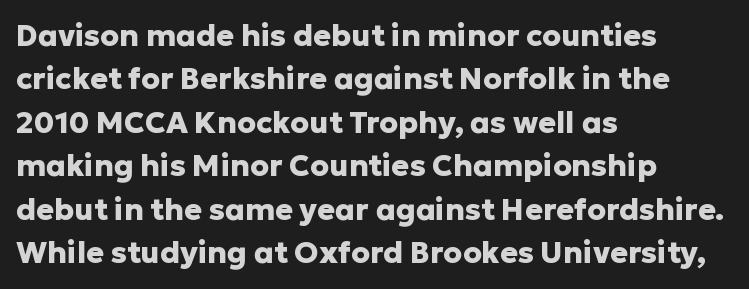
Q: Is the text bold? A: Yes.
Q: Is the text italic (slanted)? A: No, it is upright.
Q: Is the typeface a serif or a sans-serif typeface? A: Sans-serif.
Q: Is the text underlined? A: No.
Q: How is the paragraph aligned? A: Left-aligned.
Q: Is the spacing between letters normal or unusually wide? A: Normal.
Q: Is the spacing between lines tight, normal or loose? A: Normal.
Q: Width (condensed, normal, or wide)? A: Normal.
Q: Stroke contrast? A: Low.
Q: x-height? A: Medium.
Q: Monospaced? A: No.
